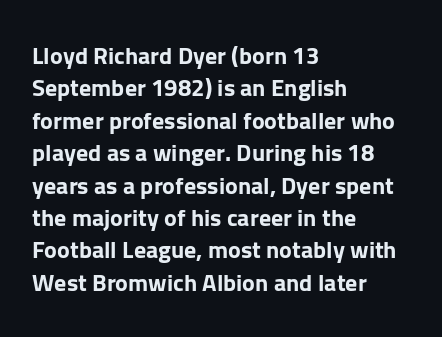
Whoever set this chose a conventional vertical rhythm. Emphasis by weight is at full strength: bold. The setting favours the left margin, as ordinary paragraphs usually do. Glance below the letters and you will spot only blank space. Rendered with straight, roman letterforms.
